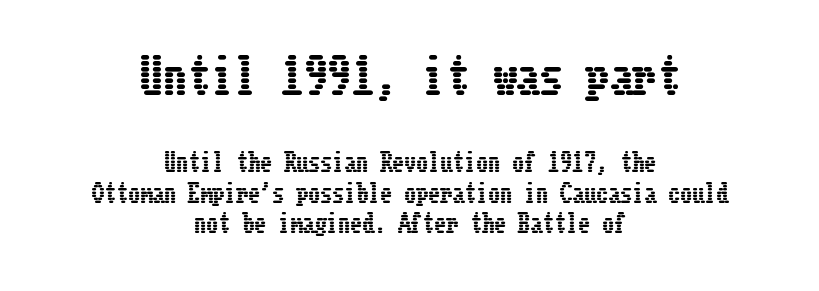
The image shows 47 px condensed type, upright; set centered, normal line spacing (1.27x), normal letter spacing, not underlined; the first (top) block is 1.96x larger; low stroke contrast and a medium x-height.
